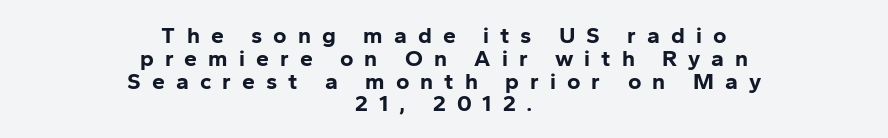
Underlining? Definitely not there. Both edges are ragged and mirror each other, which tells us the setting is centered. Horizontal bands of white between lines are thin slivers. Does the lettering tilt? It doesn't — this is upright. A typesetter would call this heavily tracked-out type.
